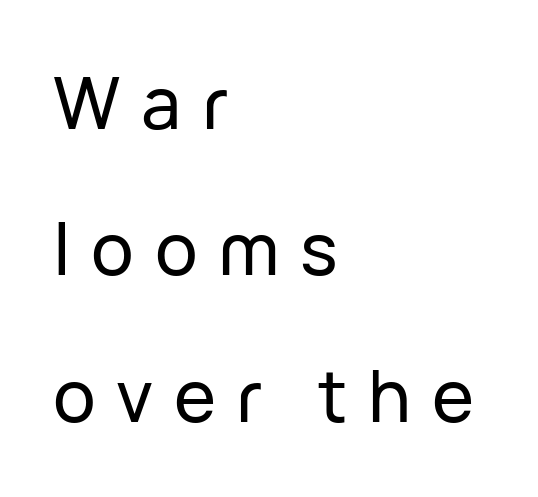
Q: Is the text italic (slanted)? A: No, it is upright.
Q: Is the typeface a serif or a sans-serif typeface? A: Sans-serif.
Q: Is the text underlined? A: No.
Q: How is the paragraph aligned? A: Left-aligned.
Q: Is the spacing between letters normal or unusually wide? A: Unusually wide.
Q: Is the spacing between lines tight, normal or loose? A: Loose.
Q: Width (condensed, normal, or wide)? A: Normal.
Q: Stroke contrast? A: Low.
Q: x-height? A: Medium.
Q: Monospaced? A: No.
